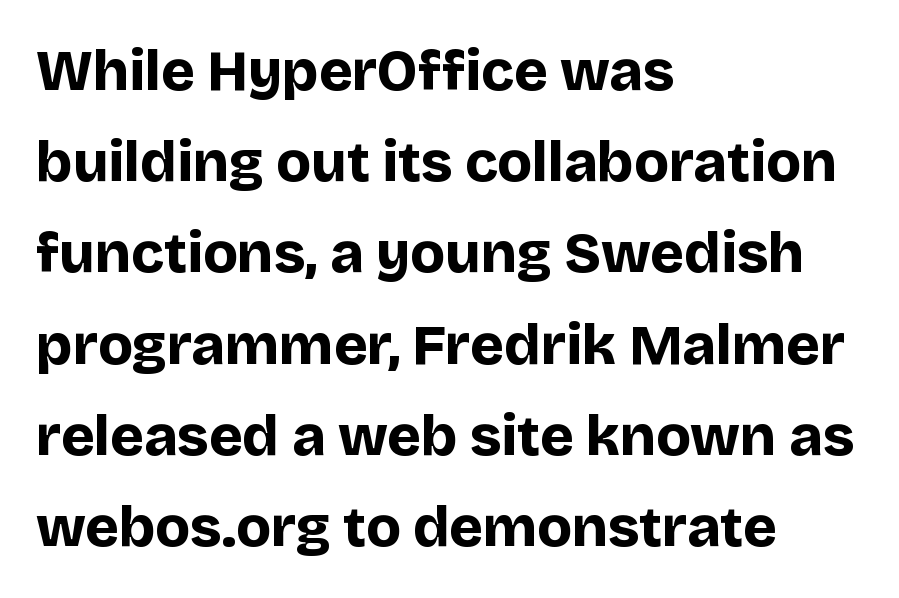
{"serif": "no", "italic": "no", "bold": "yes", "weight": "bold", "width": "normal", "stroke_contrast": "low", "x_height": "large", "monospaced": "no", "underline": "no", "align": "left", "line_spacing": "normal", "line_spacing_ratio": 1.6, "letter_spacing": "normal", "letter_spacing_em": 0.0, "glyph_px": 57}
